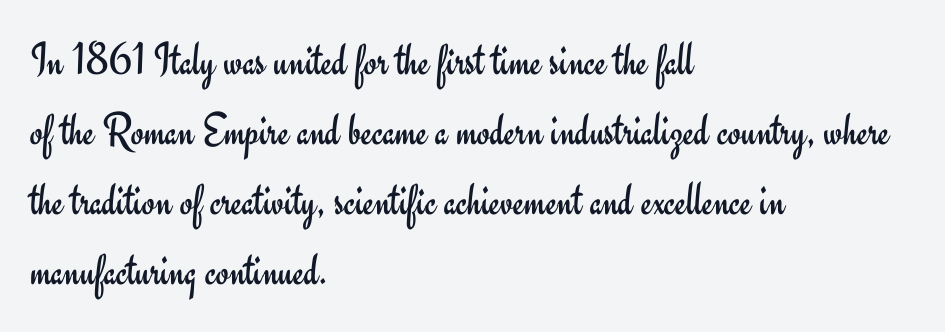
Q: Is the text bold? A: No.
Q: Is the text italic (slanted)? A: Yes.
Q: Is the typeface a serif or a sans-serif typeface? A: Sans-serif.
Q: Is the text underlined? A: No.
Q: How is the paragraph aligned? A: Left-aligned.
Q: Is the spacing between letters normal or unusually wide? A: Normal.
Q: Is the spacing between lines tight, normal or loose? A: Normal.
Q: Width (condensed, normal, or wide)? A: Normal.
Q: Stroke contrast? A: Low.
Q: x-height? A: Small.
Q: Monospaced? A: No.
